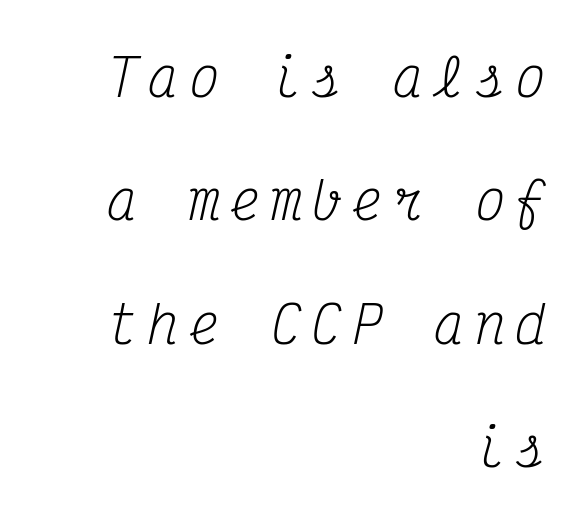
An italicized treatment has been applied to the whole sample. I'd call this a serif setting — the letters wear small feet. This block would shrink considerably if given ordinary leading; it's expanded now. Observe the wide spacing: letters keep a clear distance from each other. The gap between lines stays unmarked.
